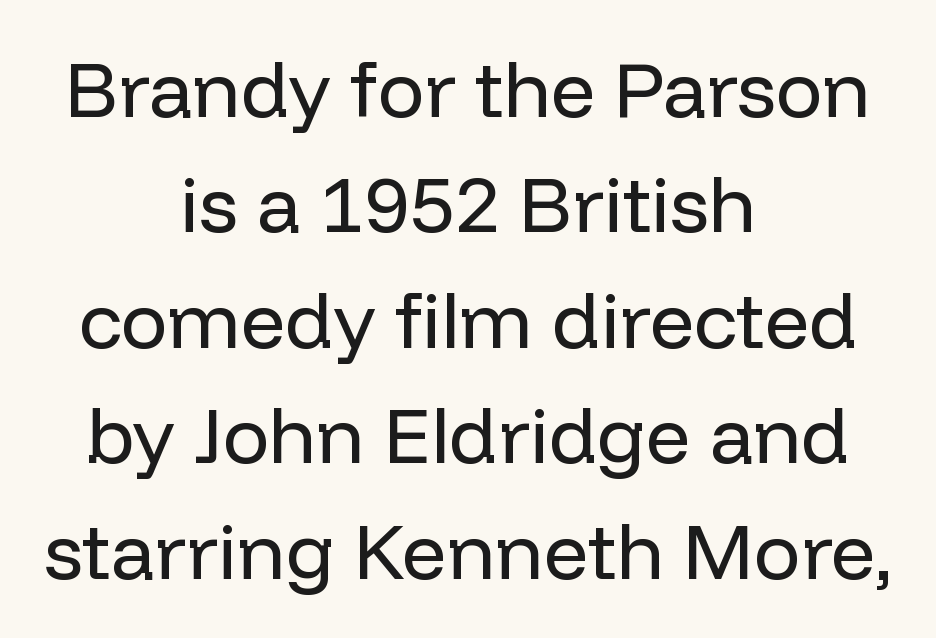
Q: Is the text bold? A: No.
Q: Is the text italic (slanted)? A: No, it is upright.
Q: Is the typeface a serif or a sans-serif typeface? A: Sans-serif.
Q: Is the text underlined? A: No.
Q: How is the paragraph aligned? A: Centered.
Q: Is the spacing between letters normal or unusually wide? A: Normal.
Q: Is the spacing between lines tight, normal or loose? A: Normal.
Q: Width (condensed, normal, or wide)? A: Normal.
Q: Stroke contrast? A: Low.
Q: x-height? A: Medium.
Q: Monospaced? A: No.
